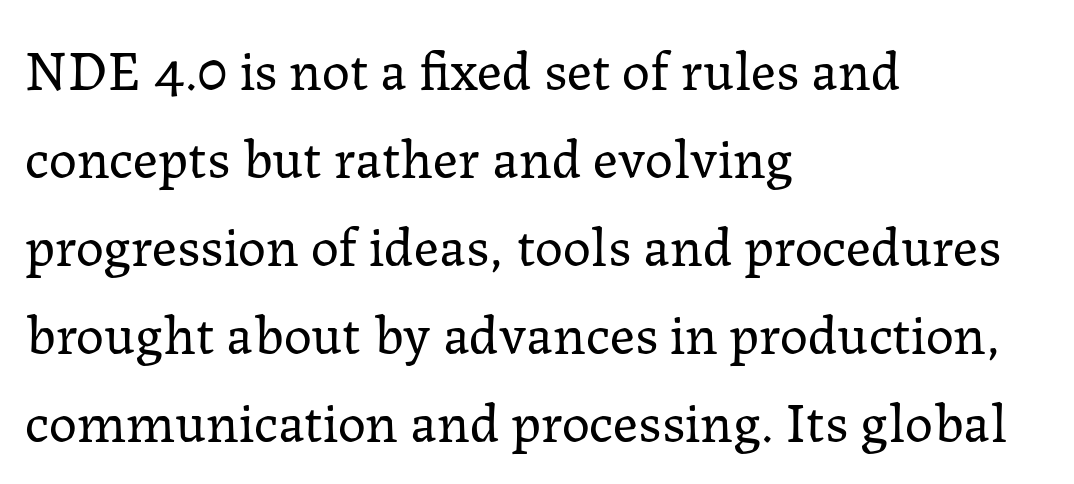
Bare-footed words on every line. The type is set solid horizontally, with unmodified tracking. The face looks like a standard text weight, possibly lighter. This sample keeps an unexceptional amount of space between lines.
